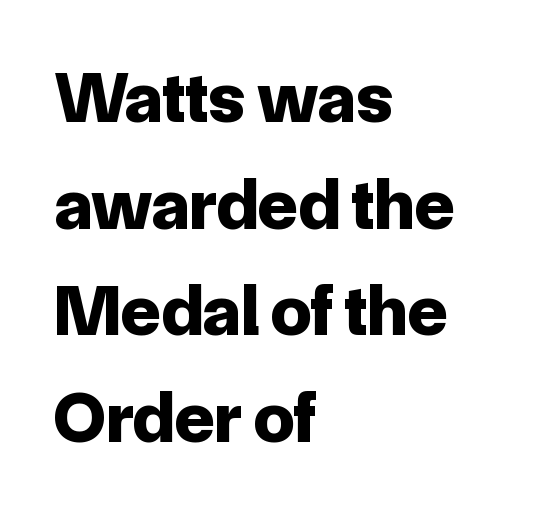
{"serif": "no", "italic": "no", "bold": "yes", "weight": "bold", "width": "normal", "stroke_contrast": "low", "x_height": "medium", "monospaced": "no", "underline": "no", "align": "left", "line_spacing": "normal", "line_spacing_ratio": 1.46, "letter_spacing": "normal", "letter_spacing_em": 0.0, "glyph_px": 73}
